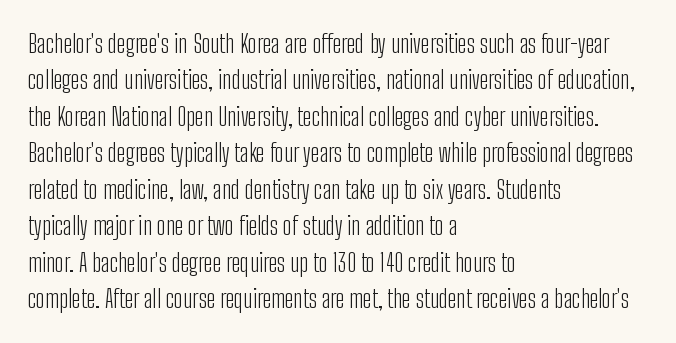
{"italic": "no", "bold": "no", "underline": "no", "align": "left", "line_spacing": "normal", "line_spacing_ratio": 1.46, "letter_spacing": "normal", "letter_spacing_em": 0.0, "glyph_px": 25}
